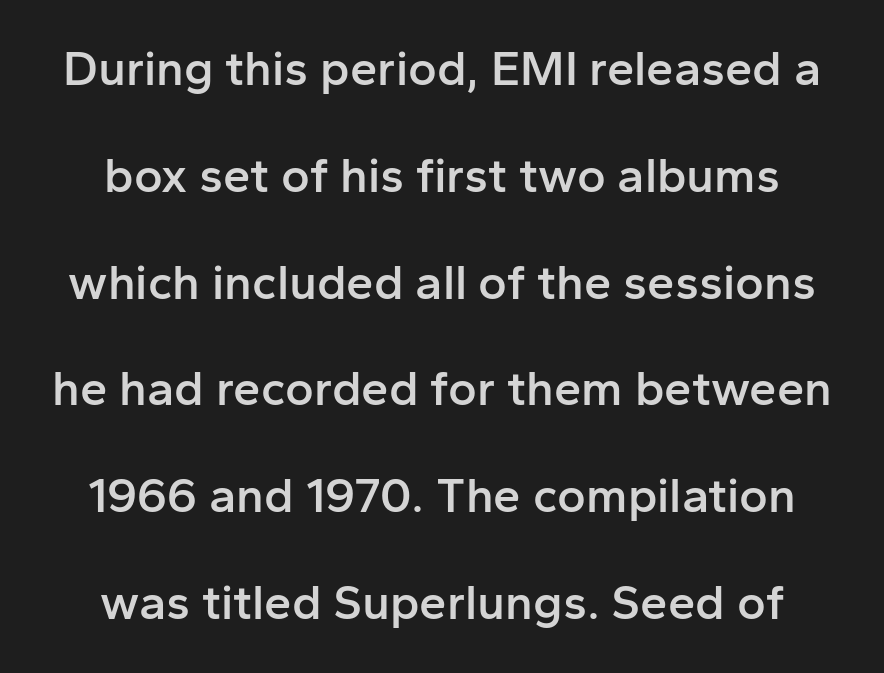
What weight is shown? A semibold, between regular and bold. Note the varied advance widths — an 'i' is clearly narrower than an 'm'. If you drew a line through each stem, it would be perfectly vertical. Regarding serifs, this sample does without them.
